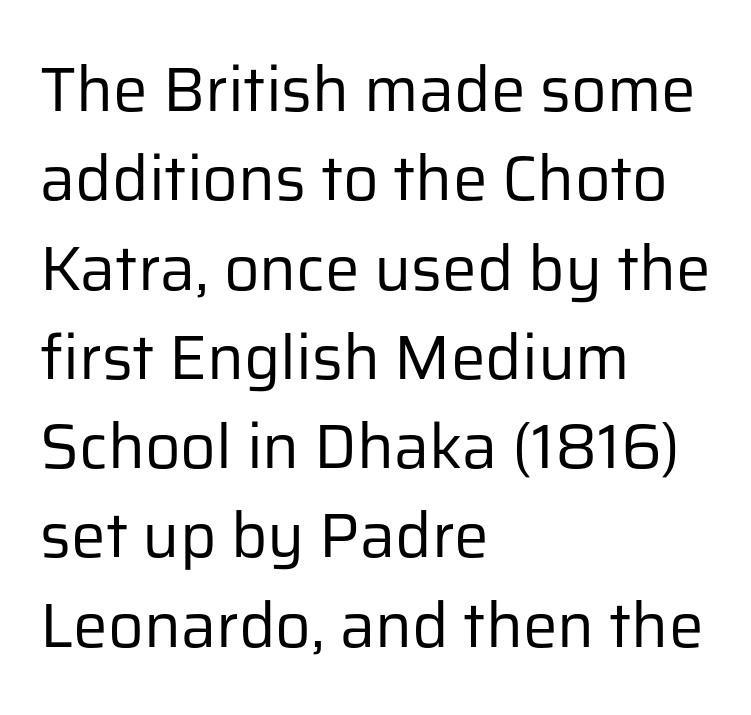
The vertical gap from one line to the next is medium. Posture: vertical. Alignment: flush left. Summary of weight: not heavy and not bold.
